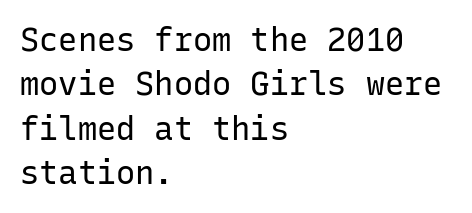
Q: Is the text bold? A: No.
Q: Is the text italic (slanted)? A: No, it is upright.
Q: Is the typeface a serif or a sans-serif typeface? A: Sans-serif.
Q: Is the text underlined? A: No.
Q: How is the paragraph aligned? A: Left-aligned.
Q: Is the spacing between letters normal or unusually wide? A: Normal.
Q: Is the spacing between lines tight, normal or loose? A: Normal.
Q: Width (condensed, normal, or wide)? A: Normal.
Q: Stroke contrast? A: Low.
Q: x-height? A: Medium.
Q: Monospaced? A: Yes.
